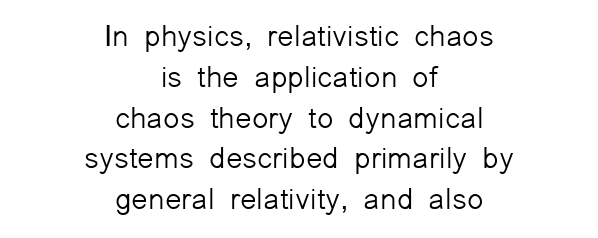
Q: Is the text bold? A: No.
Q: Is the text italic (slanted)? A: No, it is upright.
Q: Is the typeface a serif or a sans-serif typeface? A: Sans-serif.
Q: Is the text underlined? A: No.
Q: How is the paragraph aligned? A: Centered.
Q: Is the spacing between letters normal or unusually wide? A: Normal.
Q: Is the spacing between lines tight, normal or loose? A: Normal.
Q: Width (condensed, normal, or wide)? A: Normal.
Q: Stroke contrast? A: Low.
Q: x-height? A: Medium.
Q: Monospaced? A: No.
